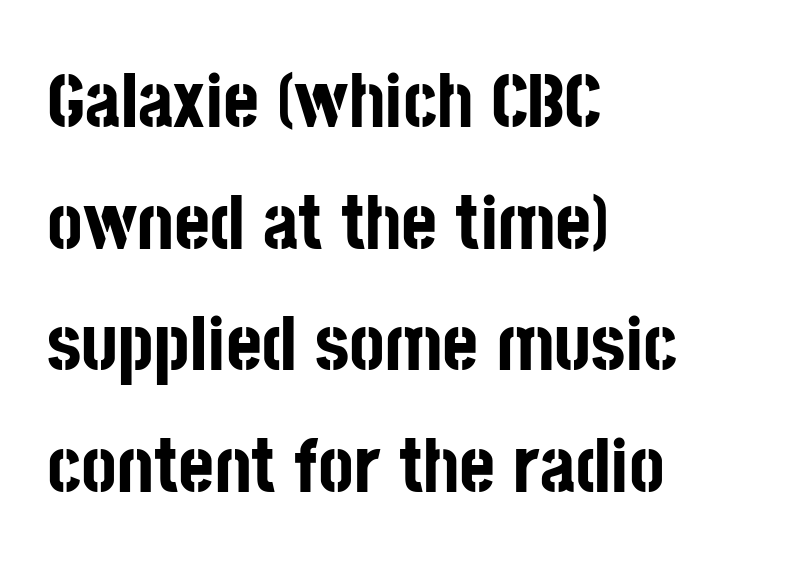
Q: Is the text bold? A: Yes.
Q: Is the text italic (slanted)? A: No, it is upright.
Q: Is the typeface a serif or a sans-serif typeface? A: Sans-serif.
Q: Is the text underlined? A: No.
Q: How is the paragraph aligned? A: Left-aligned.
Q: Is the spacing between letters normal or unusually wide? A: Normal.
Q: Is the spacing between lines tight, normal or loose? A: Normal.
Q: Width (condensed, normal, or wide)? A: Condensed.
Q: Stroke contrast? A: Low.
Q: x-height? A: Large.
Q: Monospaced? A: No.
